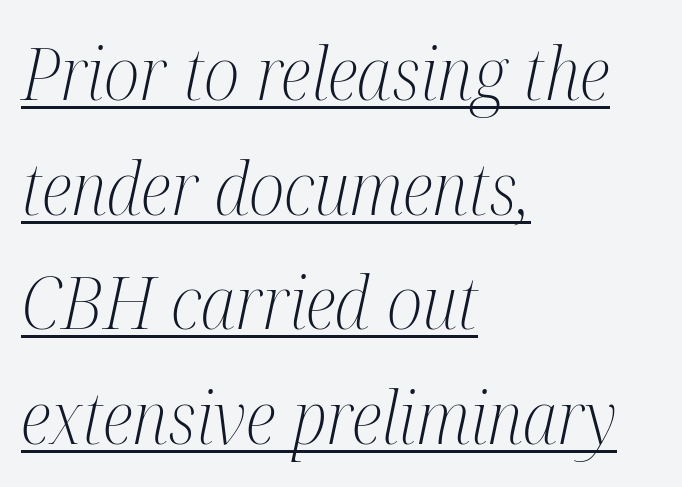
The image shows 73 px light, condensed serif type, italic (leaning right); set left-aligned, normal line spacing (1.57x), normal letter spacing, underlined; medium stroke contrast and a medium x-height.
